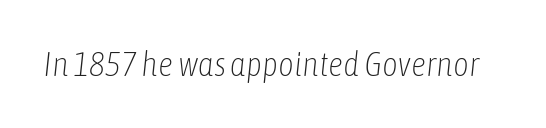
{"italic": "yes", "lean": "right", "slant_degrees": 6, "bold": "no", "weight": "light", "width": "condensed", "stroke_contrast": "low", "x_height": "medium", "monospaced": "no", "underline": "no", "letter_spacing": "normal", "letter_spacing_em": 0.0, "glyph_px": 34}
